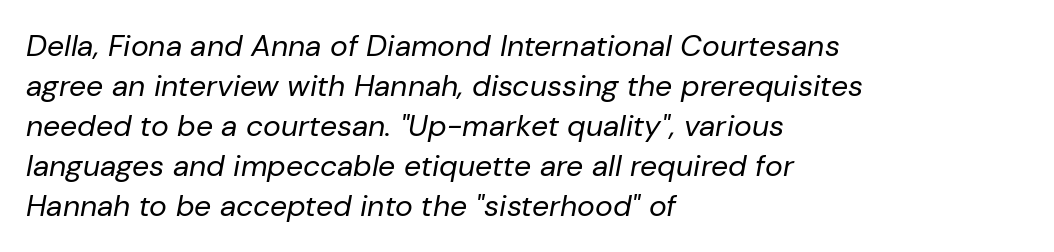
The face used here is proportionally spaced, like ordinary book or web type. How are the letters spaced? Ordinarily, with no added tracking. Underline: absent. Is the stroke heavy? The answer is a plain regular-or-lighter. This block has exactly the height ordinary leading produces. Compared with a centered layout, this one pins lines to the left instead.
